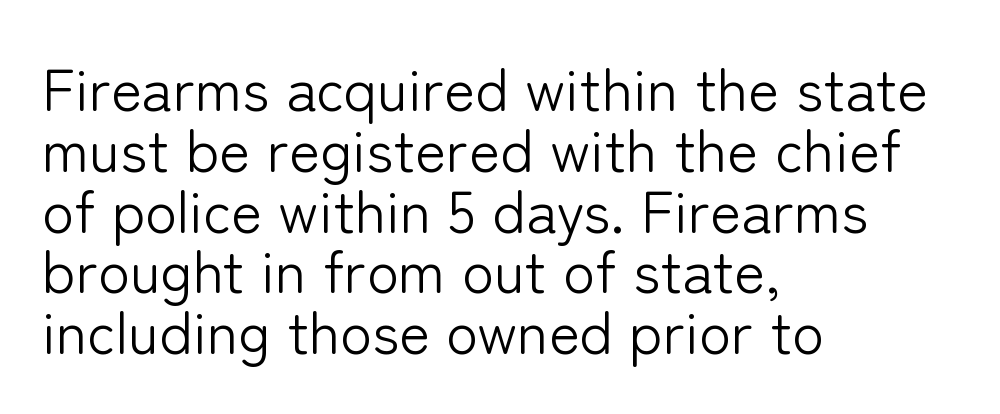
{"serif": "no", "italic": "no", "bold": "no", "weight": "light", "width": "normal", "stroke_contrast": "low", "x_height": "medium", "monospaced": "no", "underline": "no", "align": "left", "line_spacing": "tight", "line_spacing_ratio": 1.03, "letter_spacing": "normal", "letter_spacing_em": 0.0, "glyph_px": 59}
